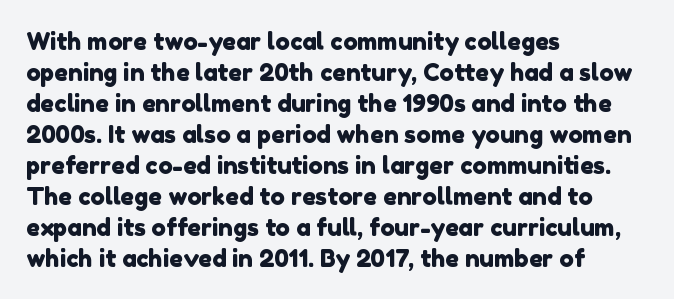
The image shows 24 px text type; set left-aligned, normal line spacing (1.29x), normal letter spacing, not underlined.
